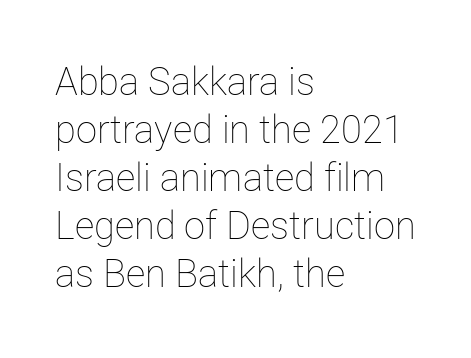
Q: Is the text bold? A: No.
Q: Is the text italic (slanted)? A: No, it is upright.
Q: Is the text underlined? A: No.
Q: How is the paragraph aligned? A: Left-aligned.
Q: Is the spacing between letters normal or unusually wide? A: Normal.
Q: Is the spacing between lines tight, normal or loose? A: Normal.
Q: Width (condensed, normal, or wide)? A: Normal.
Q: Stroke contrast? A: Low.
Q: x-height? A: Medium.
Q: Monospaced? A: No.
